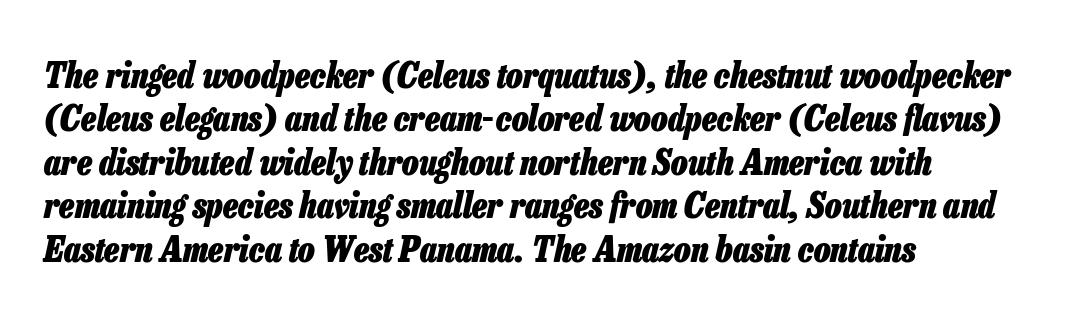
The glyphs are unaccompanied by any horizontal stroke below them. The passage shown has conventional tracking throughout. Caption: bold face, heavy strokes. The paragraph has a hard left edge and a soft right edge. The letters advance in unequal steps, a hallmark of proportional type. The specimen reads as italic at a glance.
